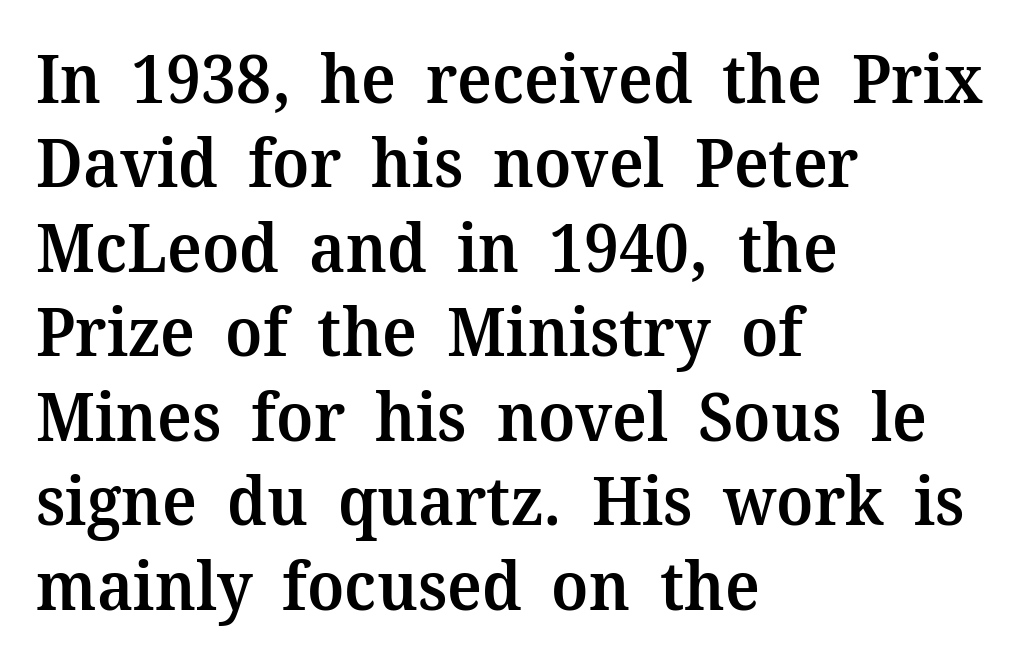
Q: Is the text bold? A: Semi-bold.
Q: Is the text italic (slanted)? A: No, it is upright.
Q: Is the typeface a serif or a sans-serif typeface? A: Serif.
Q: Is the text underlined? A: No.
Q: How is the paragraph aligned? A: Left-aligned.
Q: Is the spacing between letters normal or unusually wide? A: Normal.
Q: Is the spacing between lines tight, normal or loose? A: Normal.
Q: Width (condensed, normal, or wide)? A: Normal.
Q: Stroke contrast? A: Medium.
Q: x-height? A: Medium.
Q: Monospaced? A: No.
